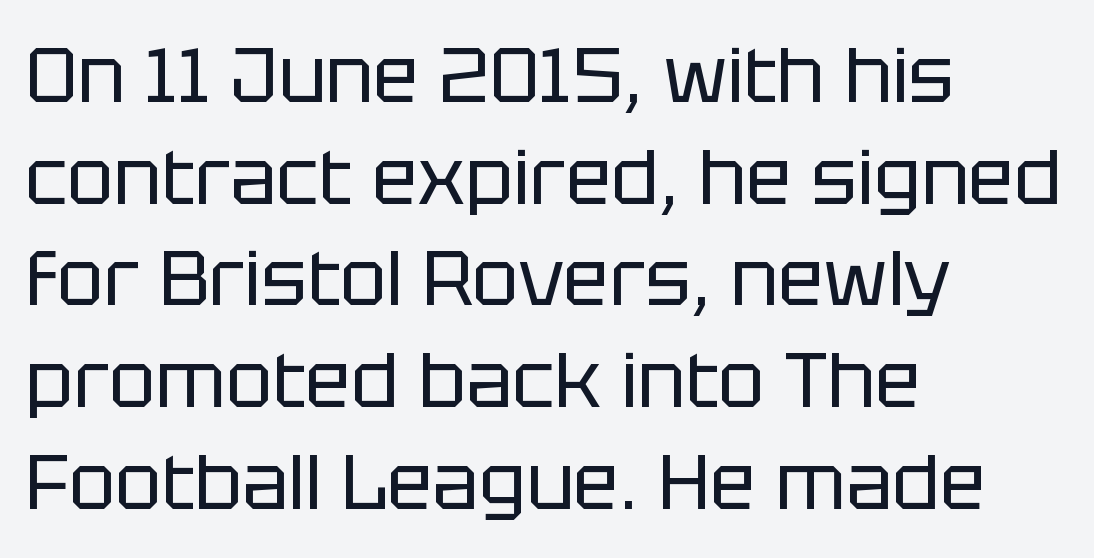
Q: Is the text bold? A: No.
Q: Is the text italic (slanted)? A: No, it is upright.
Q: Is the typeface a serif or a sans-serif typeface? A: Sans-serif.
Q: Is the text underlined? A: No.
Q: How is the paragraph aligned? A: Left-aligned.
Q: Is the spacing between letters normal or unusually wide? A: Normal.
Q: Is the spacing between lines tight, normal or loose? A: Normal.
Q: Width (condensed, normal, or wide)? A: Normal.
Q: Stroke contrast? A: Low.
Q: x-height? A: Large.
Q: Monospaced? A: No.
